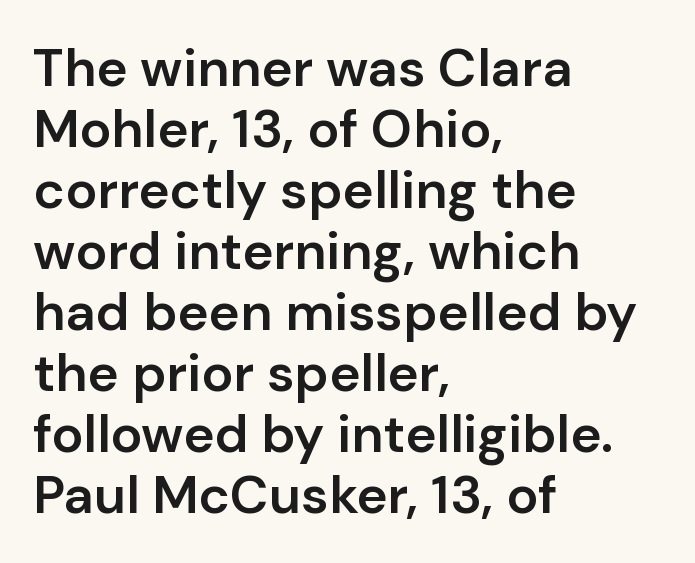
Ordinary non-slanted type is in use. The letters advance in unequal steps, a hallmark of proportional type. You could call the tracking neutral — neither tight nor loose. The glyphs have the mass of a demibold cut, below bold.
